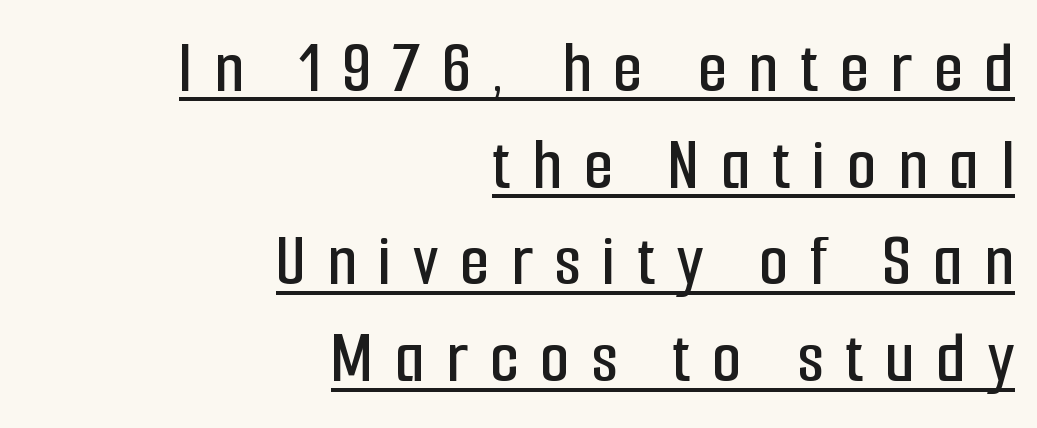
Q: Is the text italic (slanted)? A: No, it is upright.
Q: Is the typeface a serif or a sans-serif typeface? A: Sans-serif.
Q: Is the text underlined? A: Yes.
Q: How is the paragraph aligned? A: Right-aligned.
Q: Is the spacing between letters normal or unusually wide? A: Unusually wide.
Q: Is the spacing between lines tight, normal or loose? A: Normal.
Q: Width (condensed, normal, or wide)? A: Condensed.
Q: Stroke contrast? A: Low.
Q: x-height? A: Medium.
Q: Monospaced? A: No.
